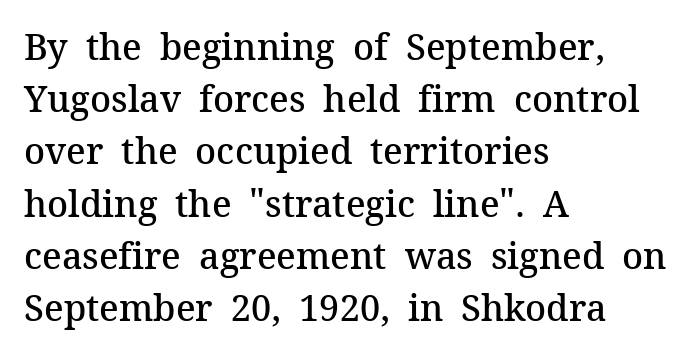
{"serif": "yes", "italic": "no", "bold": "semi", "weight": "semibold", "width": "normal", "stroke_contrast": "medium", "x_height": "medium", "monospaced": "no", "underline": "no", "align": "left", "line_spacing": "normal", "line_spacing_ratio": 1.45, "letter_spacing": "normal", "letter_spacing_em": 0.0, "glyph_px": 36}
